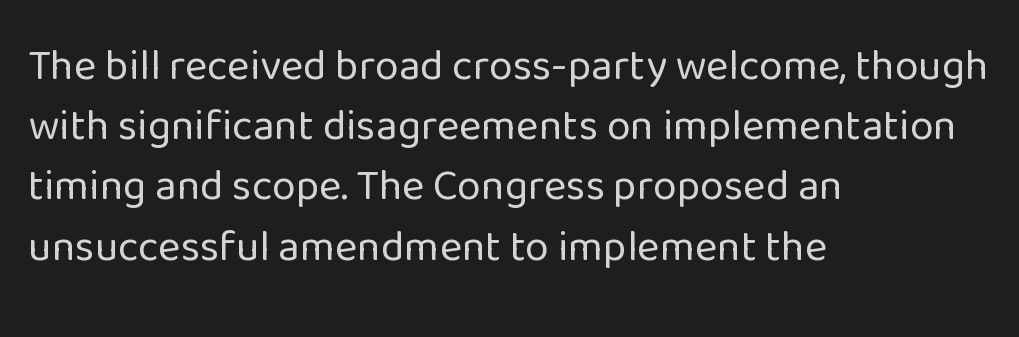
{"serif": "no", "italic": "no", "bold": "no", "weight": "regular", "width": "normal", "stroke_contrast": "low", "x_height": "medium", "monospaced": "no", "underline": "no", "align": "left", "line_spacing": "normal", "line_spacing_ratio": 1.4, "letter_spacing": "normal", "letter_spacing_em": 0.0, "glyph_px": 43}
